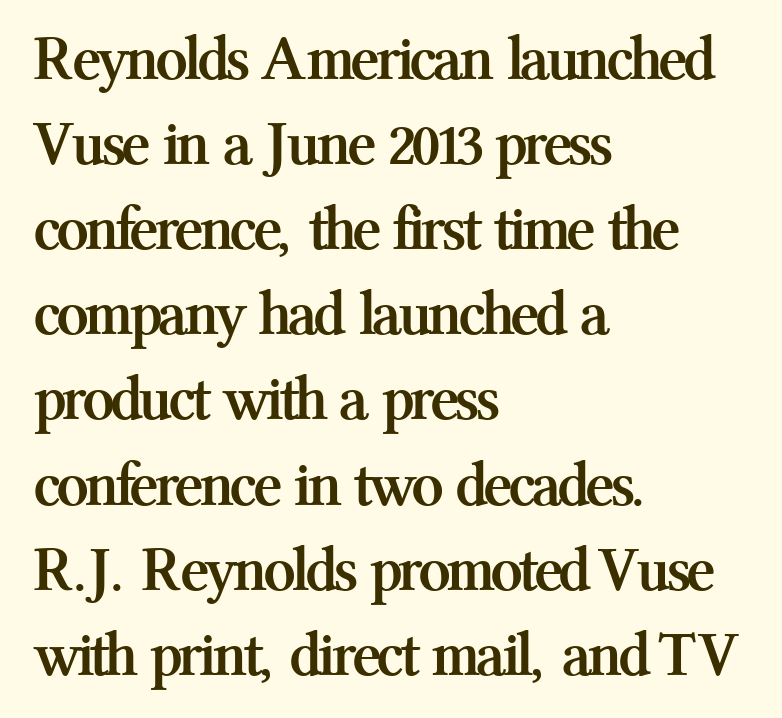
A clean baseline with only descenders dipping below it. Reading down the block, your eye returns to a fixed left position each line. Nobody touched the tracking dial on this one. Leading matches the norm, producing a regular column.
